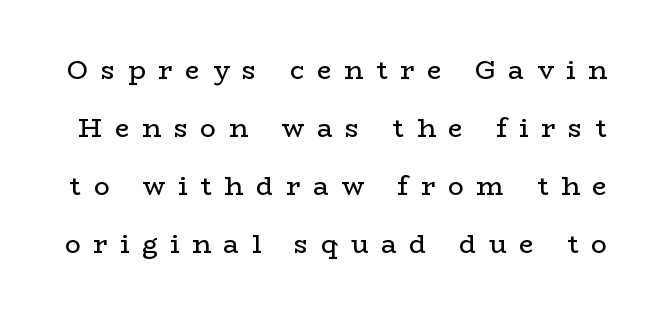
These lines stand farther apart than default settings would place them. Summary of weight: not heavy and not bold. The space beneath each line is pristine and unruled. Does the lettering tilt? It doesn't — this is upright. What stands out about the letter spacing? Its width — letters are far apart.
